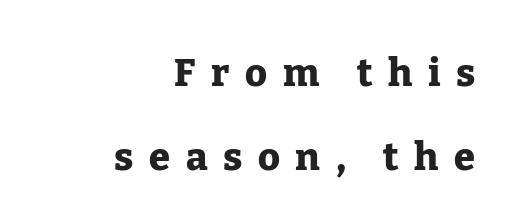
The image shows 38 px heavy serif type, upright; set right-aligned, loose line spacing (2.21x), unusually wide letter spacing (+0.41 em), not underlined; low stroke contrast and a medium x-height.
